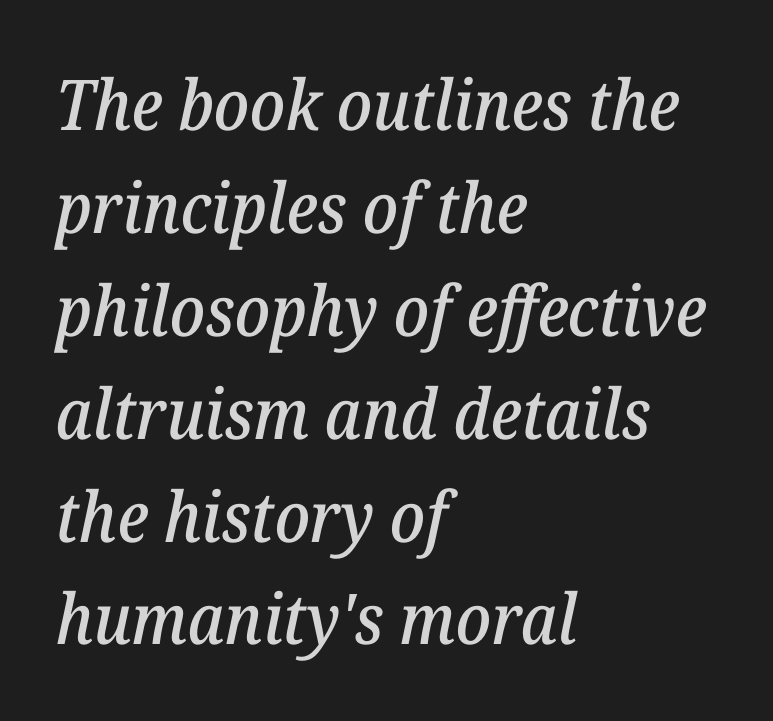
{"serif": "yes", "italic": "yes", "lean": "right", "slant_degrees": 12, "width": "normal", "stroke_contrast": "low", "x_height": "medium", "monospaced": "no", "underline": "no", "align": "left", "line_spacing": "normal", "line_spacing_ratio": 1.47, "letter_spacing": "normal", "letter_spacing_em": 0.0, "glyph_px": 70}
